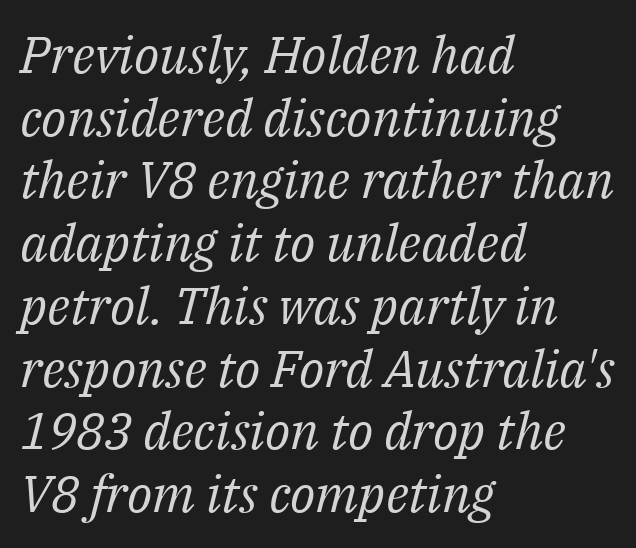
The image shows 51 px regular-weight serif type, italic (leaning right); set left-aligned, line spacing 1.23x, normal letter spacing, not underlined; medium stroke contrast and a medium x-height.
